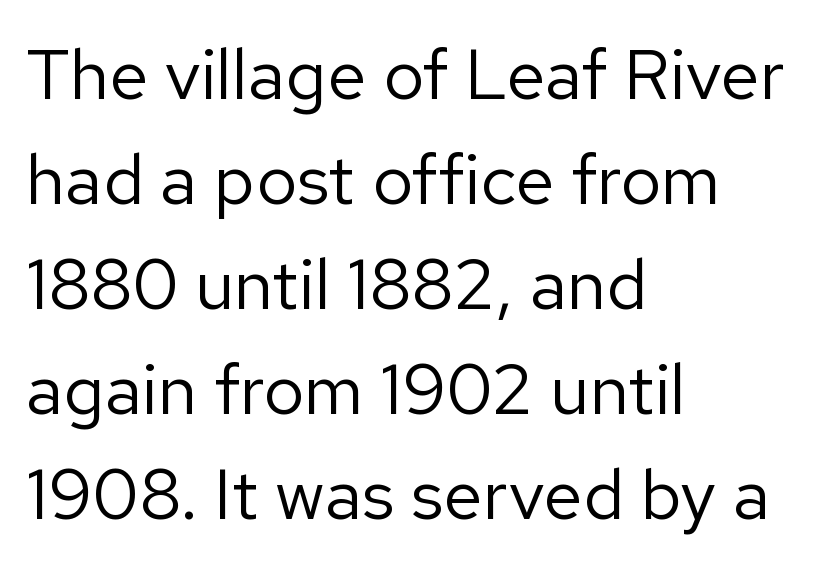
{"serif": "no", "italic": "no", "bold": "no", "weight": "regular", "width": "normal", "stroke_contrast": "low", "x_height": "medium", "monospaced": "no", "underline": "no", "align": "left", "line_spacing": "normal", "line_spacing_ratio": 1.48, "letter_spacing": "normal", "letter_spacing_em": 0.0, "glyph_px": 71}
